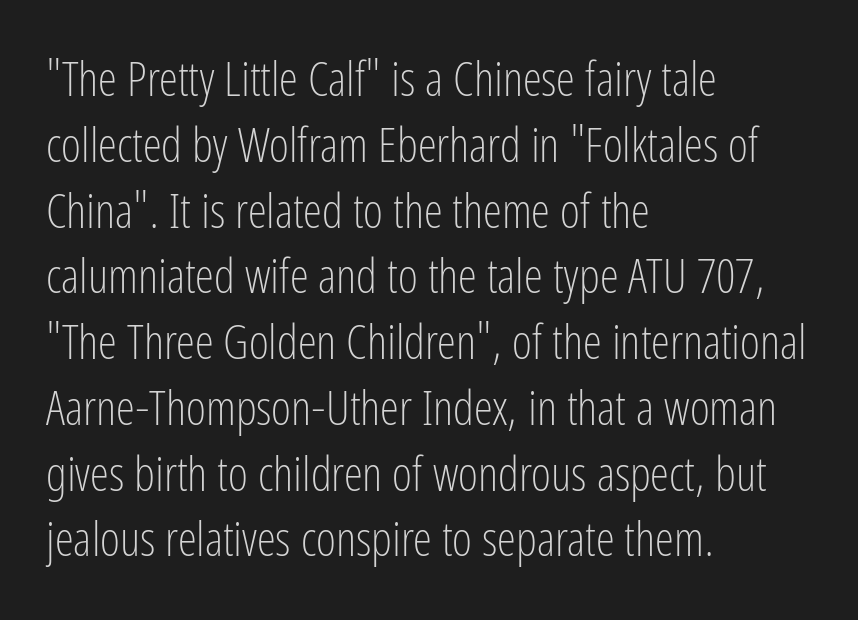
The paragraph has a hard left edge and a soft right edge. This sample has the flowing, uneven cadence of proportional lettering. Vertical stems look standard width or narrower in stroke. Normally led — the rows are evenly, conventionally spaced.
